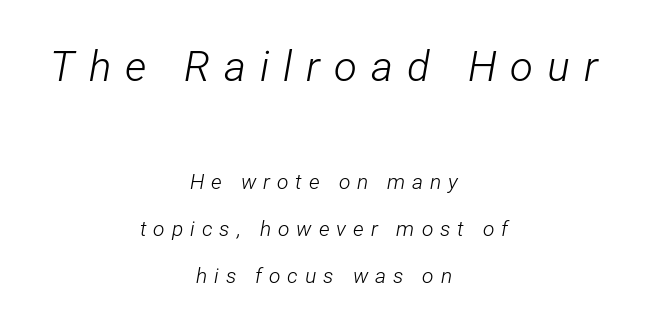
The image shows 42 px light, condensed type, italic (leaning right); set centered, loose line spacing (2.23x), unusually wide letter spacing (+0.33 em), not underlined; the first (top) block is 2.0x larger; low stroke contrast and a medium x-height.
